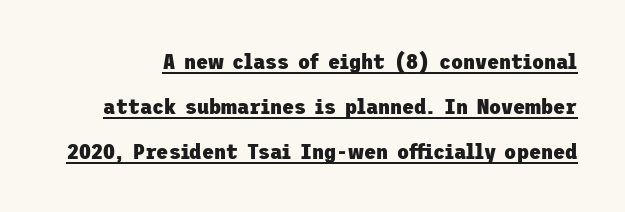
The image shows 22 px bold type, upright; set loose line spacing (2.04x), normal letter spacing, underlined.
